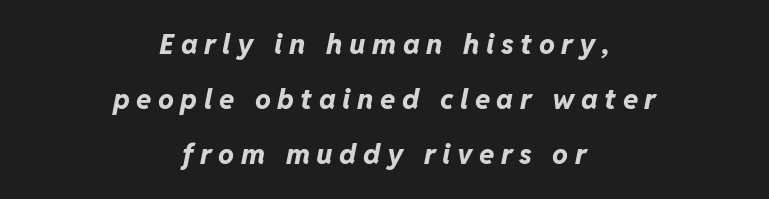
These lines are centered, leaving both edges ragged. Check under the words: just untouched page. A full-strength bold gives these letters their thick strokes. Honestly, the rows look like they've been pulled way apart.
